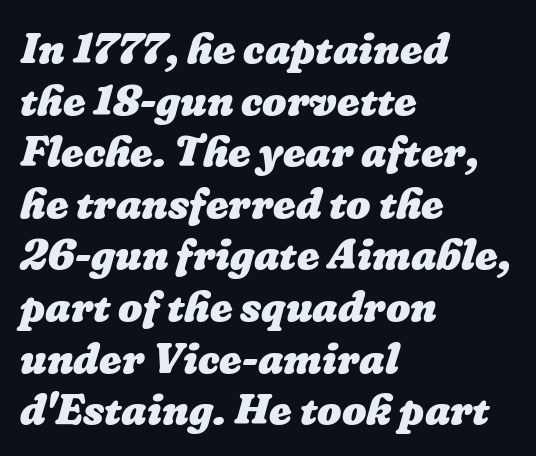
{"bold": "yes", "weight": "heavy", "width": "normal", "stroke_contrast": "low", "x_height": "medium", "monospaced": "no", "underline": "no", "align": "left", "line_spacing_ratio": 1.2, "letter_spacing": "normal", "letter_spacing_em": 0.0, "glyph_px": 43}
